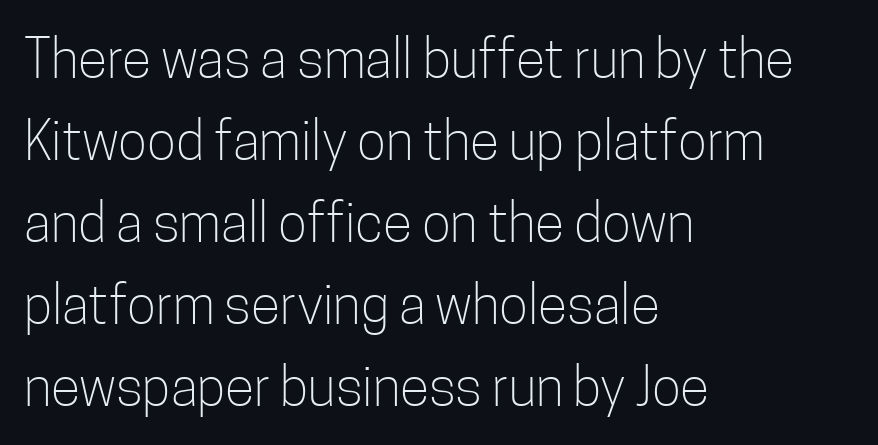
Q: Is the text bold? A: No.
Q: Is the text italic (slanted)? A: No, it is upright.
Q: Is the typeface a serif or a sans-serif typeface? A: Sans-serif.
Q: Is the text underlined? A: No.
Q: How is the paragraph aligned? A: Left-aligned.
Q: Is the spacing between letters normal or unusually wide? A: Normal.
Q: Is the spacing between lines tight, normal or loose? A: Normal.
Q: Width (condensed, normal, or wide)? A: Condensed.
Q: Stroke contrast? A: Low.
Q: x-height? A: Medium.
Q: Monospaced? A: No.
